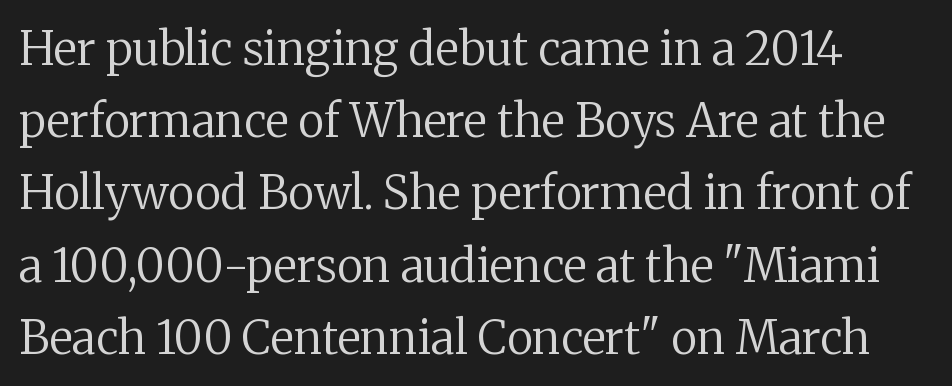
Stroke terminals: seriffed. Characters follow at the spacing the type designer built in. The space between consecutive lines is moderate. Descenders hang freely into open space. Is the stroke heavy? The answer is a plain regular-or-lighter. Note the varied advance widths — an 'i' is clearly narrower than an 'm'.
